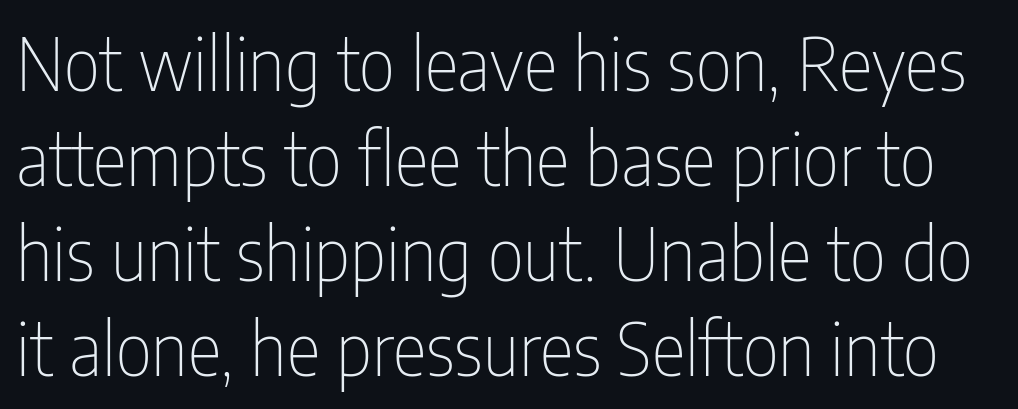
Q: Is the text bold? A: No.
Q: Is the text italic (slanted)? A: No, it is upright.
Q: Is the typeface a serif or a sans-serif typeface? A: Sans-serif.
Q: Is the text underlined? A: No.
Q: Is the spacing between letters normal or unusually wide? A: Normal.
Q: Is the spacing between lines tight, normal or loose? A: Normal.
Q: Width (condensed, normal, or wide)? A: Condensed.
Q: Stroke contrast? A: Low.
Q: x-height? A: Medium.
Q: Monospaced? A: No.
